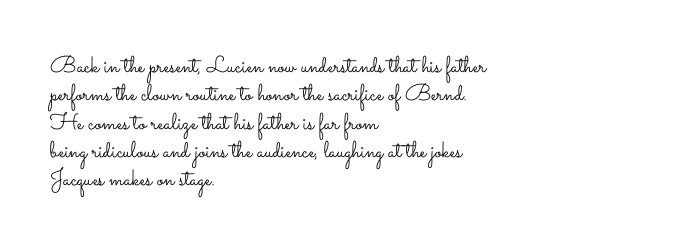
Nobody touched the tracking dial on this one. Visually the block forms a straight wall on the left and a jagged coastline on the right. Beneath every word, the page is bare.
